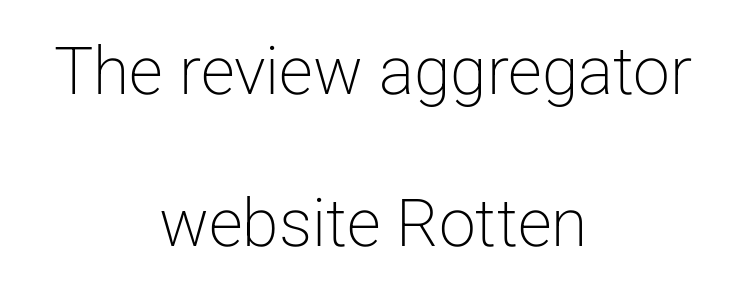
Q: Is the text bold? A: No.
Q: Is the text italic (slanted)? A: No, it is upright.
Q: Is the typeface a serif or a sans-serif typeface? A: Sans-serif.
Q: Is the text underlined? A: No.
Q: How is the paragraph aligned? A: Centered.
Q: Is the spacing between letters normal or unusually wide? A: Normal.
Q: Is the spacing between lines tight, normal or loose? A: Loose.
Q: Width (condensed, normal, or wide)? A: Normal.
Q: Stroke contrast? A: Low.
Q: x-height? A: Medium.
Q: Monospaced? A: No.
